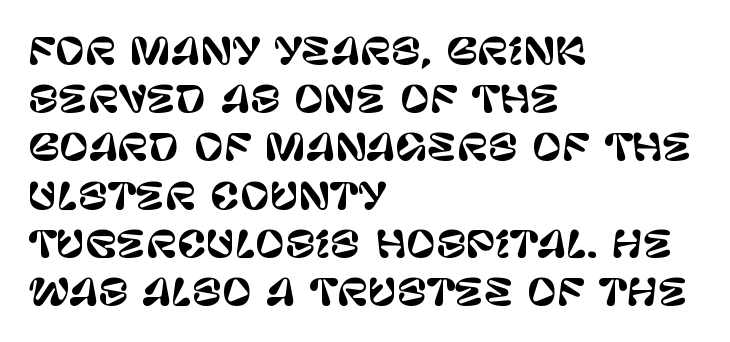
The image shows 36 px sans-serif type; set left-aligned, normal line spacing (1.34x), normal letter spacing, not underlined; low stroke contrast and a large x-height.
